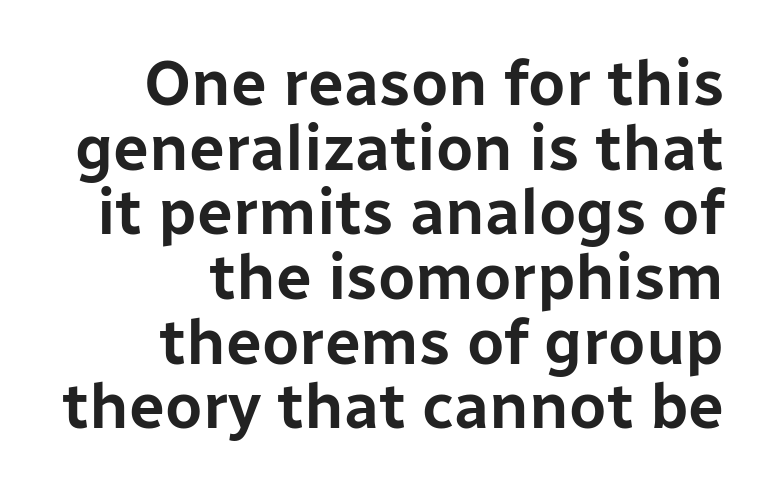
Q: Is the text italic (slanted)? A: No, it is upright.
Q: Is the typeface a serif or a sans-serif typeface? A: Sans-serif.
Q: Is the text underlined? A: No.
Q: How is the paragraph aligned? A: Right-aligned.
Q: Is the spacing between letters normal or unusually wide? A: Normal.
Q: Is the spacing between lines tight, normal or loose? A: Tight.
Q: Width (condensed, normal, or wide)? A: Normal.
Q: Stroke contrast? A: Low.
Q: x-height? A: Medium.
Q: Monospaced? A: No.
